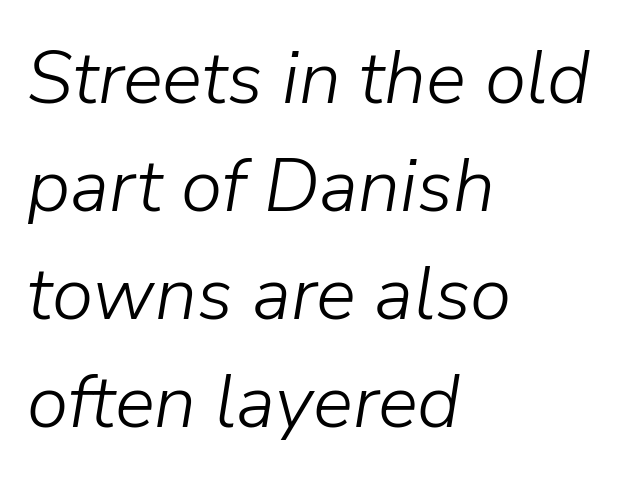
It's the slanting kind of type. A normal amount of white space separates one row of letters from the next. Is this a fixed-width face? No — the glyphs have proportional, varying widths. Summary of weight: not heavy and not bold.
